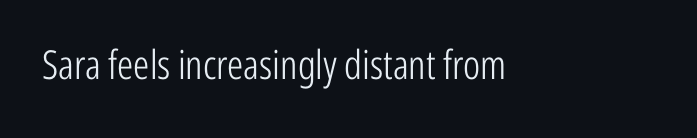
The image shows 40 px light, condensed sans-serif type, upright; set normal letter spacing, not underlined; low stroke contrast and a medium x-height.
